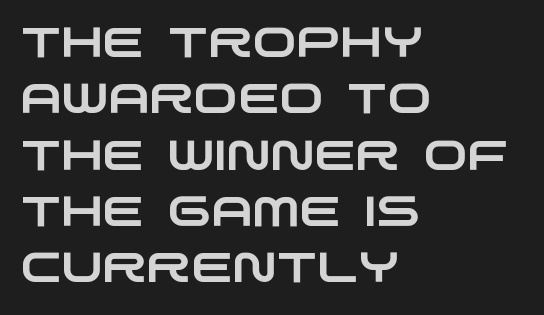
{"serif": "no", "width": "wide", "stroke_contrast": "low", "x_height": "large", "monospaced": "no", "underline": "no", "align": "left", "line_spacing": "normal", "line_spacing_ratio": 1.34, "letter_spacing": "normal", "letter_spacing_em": 0.0, "glyph_px": 42}
